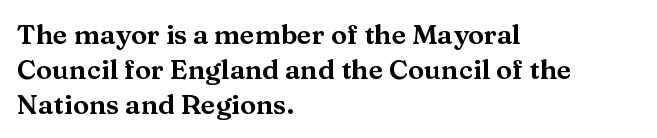
The image shows 27 px text type, upright; set left-aligned, normal line spacing (1.29x), normal letter spacing, not underlined.
